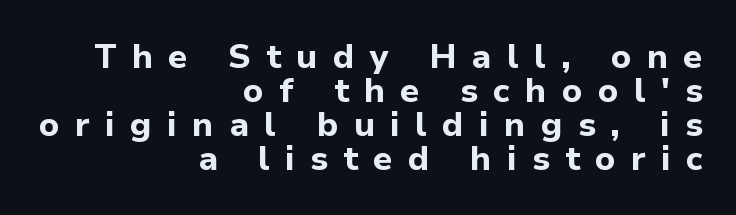
{"serif": "no", "italic": "no", "bold": "yes", "weight": "bold", "width": "normal", "stroke_contrast": "low", "x_height": "medium", "monospaced": "no", "underline": "no", "align": "right", "line_spacing": "tight", "line_spacing_ratio": 1.0, "letter_spacing": "wide", "letter_spacing_em": 0.45, "glyph_px": 34}
